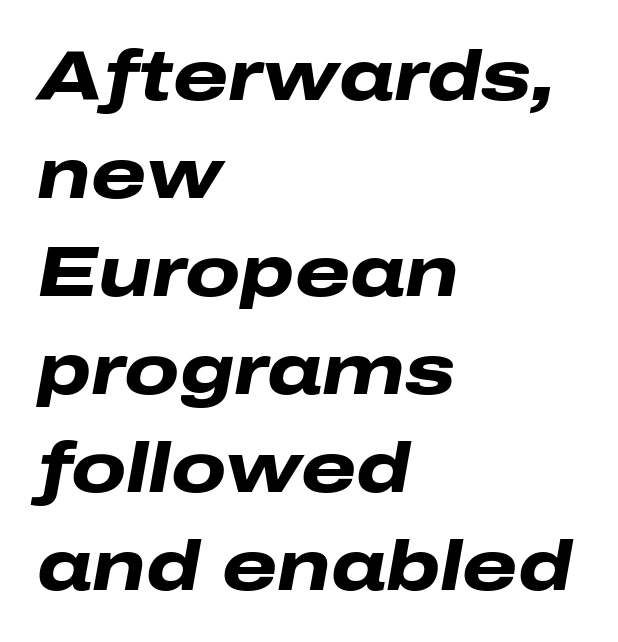
Q: Is the text bold? A: Yes.
Q: Is the text italic (slanted)? A: Yes, it leans right by about 10 degrees.
Q: Is the text underlined? A: No.
Q: How is the paragraph aligned? A: Left-aligned.
Q: Is the spacing between letters normal or unusually wide? A: Normal.
Q: Is the spacing between lines tight, normal or loose? A: Normal.
Q: Width (condensed, normal, or wide)? A: Wide.
Q: Stroke contrast? A: Low.
Q: x-height? A: Medium.
Q: Monospaced? A: No.
